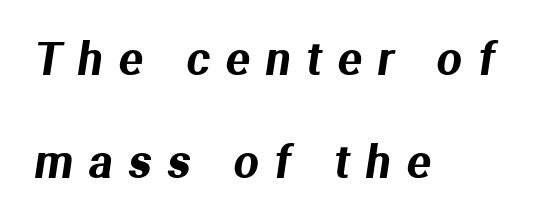
Q: Is the typeface a serif or a sans-serif typeface? A: Sans-serif.
Q: Is the text underlined? A: No.
Q: How is the paragraph aligned? A: Left-aligned.
Q: Is the spacing between letters normal or unusually wide? A: Unusually wide.
Q: Is the spacing between lines tight, normal or loose? A: Loose.
Q: Width (condensed, normal, or wide)? A: Normal.
Q: Stroke contrast? A: Medium.
Q: x-height? A: Medium.
Q: Monospaced? A: No.
